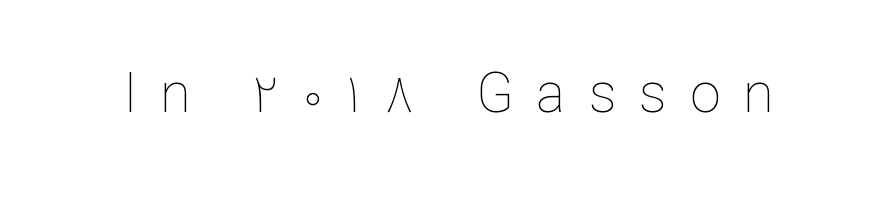
Q: Is the text bold? A: No.
Q: Is the text italic (slanted)? A: No, it is upright.
Q: Is the text underlined? A: No.
Q: Is the spacing between letters normal or unusually wide? A: Unusually wide.
Q: Width (condensed, normal, or wide)? A: Normal.
Q: Stroke contrast? A: Low.
Q: x-height? A: Medium.
Q: Monospaced? A: No.
